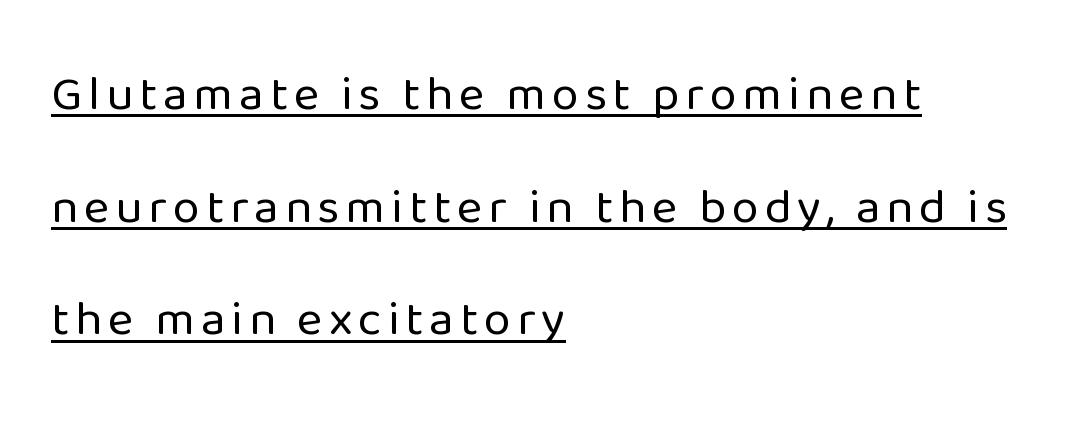
The image shows 49 px regular-weight sans-serif type, upright; set left-aligned, loose line spacing (2.3x), underlined; low stroke contrast and a medium x-height.
